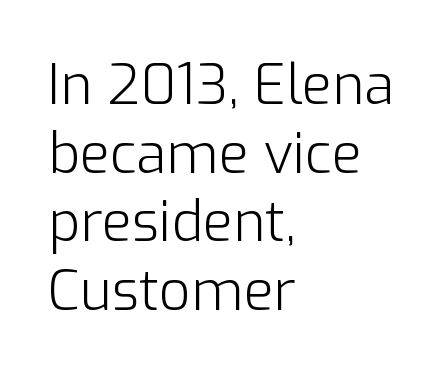
The image shows 55 px light sans-serif type, upright; set left-aligned, normal line spacing (1.25x), normal letter spacing, not underlined; low stroke contrast and a medium x-height.
